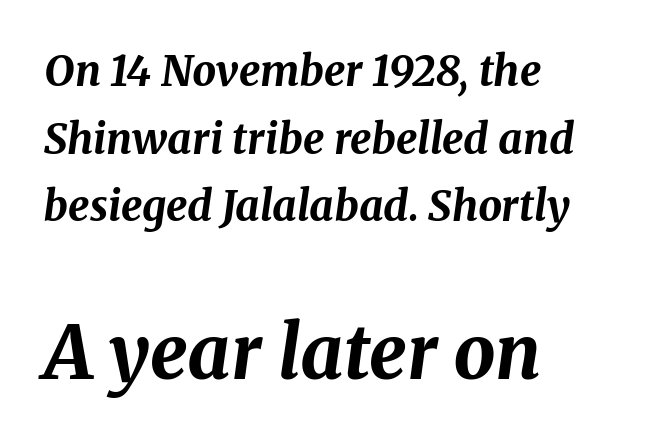
The image shows 74 px bold type, italic (leaning right); set left-aligned, normal line spacing (1.61x), normal letter spacing, not underlined; the second (bottom) block is 1.76x larger; medium stroke contrast and a medium x-height.
